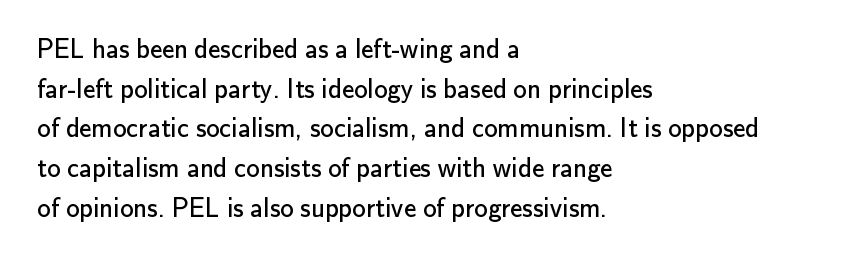
The image shows 27 px text type, upright; set left-aligned, normal line spacing (1.47x), normal letter spacing, not underlined.
